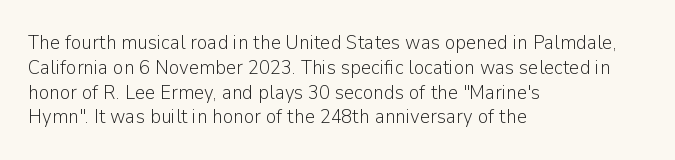
Each stroke keeps to a modest, everyday thickness or less. The type is set solid horizontally, with unmodified tracking. Italic: no, the glyphs are upright roman. In CSS terms this would be text-align: left.
